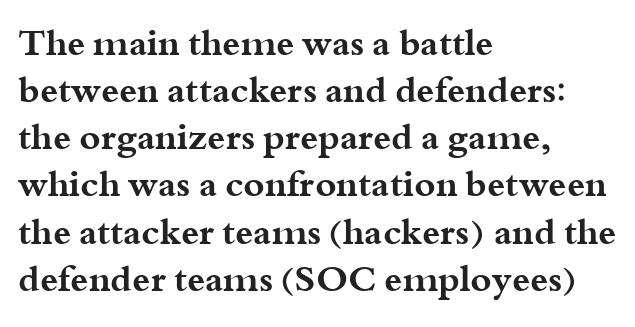
Q: Is the text bold? A: Yes.
Q: Is the text italic (slanted)? A: No, it is upright.
Q: Is the typeface a serif or a sans-serif typeface? A: Serif.
Q: Is the text underlined? A: No.
Q: How is the paragraph aligned? A: Left-aligned.
Q: Is the spacing between letters normal or unusually wide? A: Normal.
Q: Is the spacing between lines tight, normal or loose? A: Normal.
Q: Width (condensed, normal, or wide)? A: Wide.
Q: Stroke contrast? A: Medium.
Q: x-height? A: Small.
Q: Monospaced? A: No.
